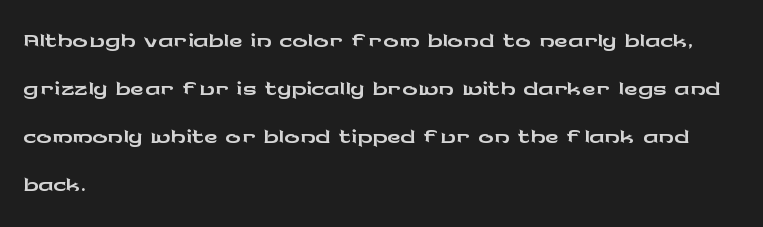
The image shows 38 px wide sans-serif type, upright; set left-aligned, normal line spacing (1.26x), normal letter spacing, not underlined; low stroke contrast and a medium x-height.
